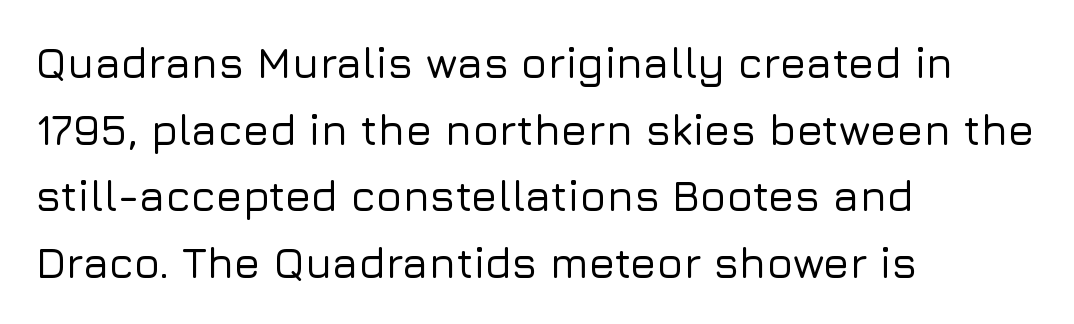
Character widths vary here, with narrow letters taking less room than wide ones. Clear beneath every line of the passage. Posture: straight, roman, zero tilt. Each line starts at the same left margin while the right side varies. Nothing unusual about the tracking: characters are spaced as the font intends.
